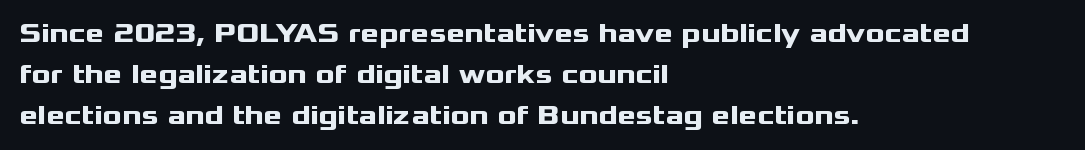
{"serif": "no", "italic": "no", "bold": "yes", "weight": "heavy", "width": "wide", "stroke_contrast": "medium", "x_height": "medium", "monospaced": "no", "underline": "no", "align": "left", "line_spacing": "normal", "line_spacing_ratio": 1.47, "letter_spacing": "normal", "letter_spacing_em": 0.0, "glyph_px": 28}
